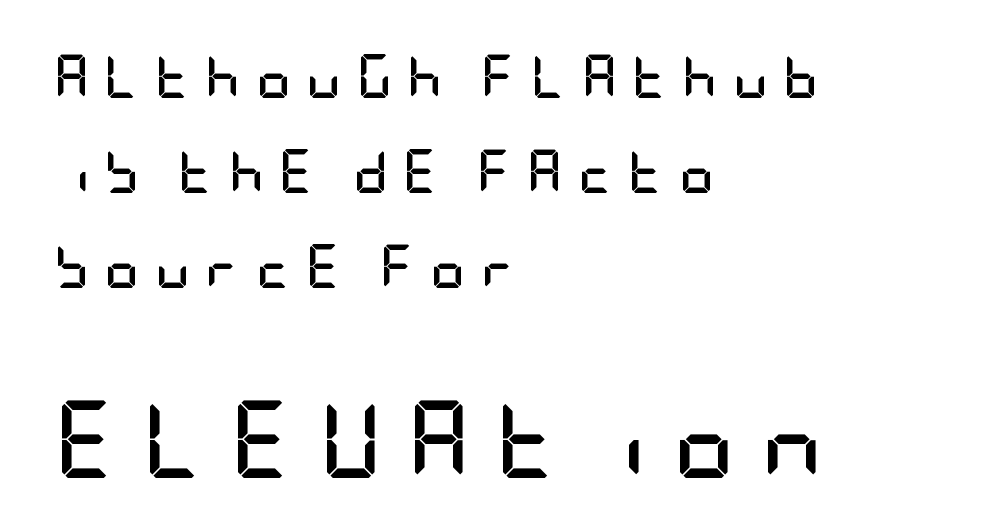
Between these two stacked blocks, the lower one wins on size. Characters follow at a spacing far wider than the type designer built in. All the whitespace from short lines collects on the right. Regarding serifs, this sample does without them.
